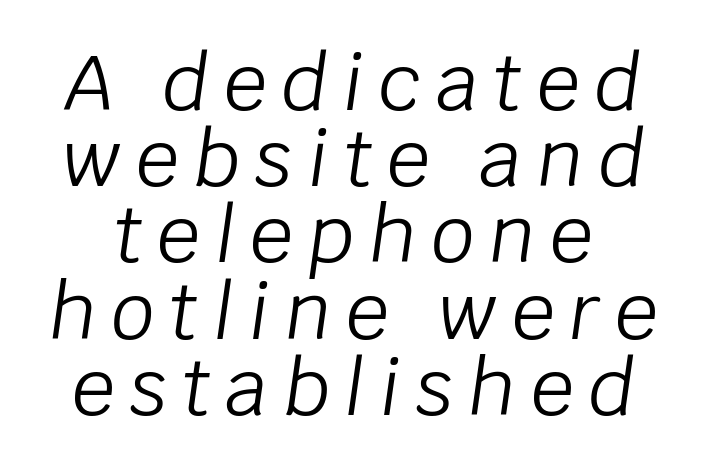
The image shows 77 px light type, italic (leaning right); set tight line spacing (0.99x), not underlined; low stroke contrast and a large x-height.
